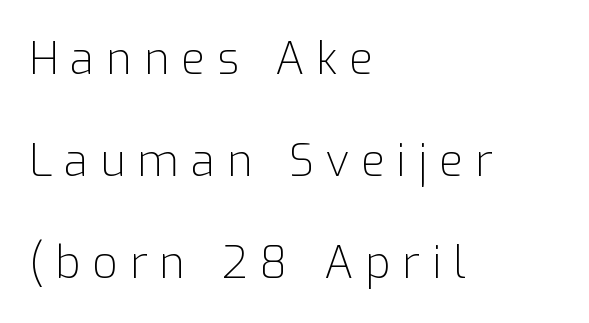
This sample trades compactness for vertical openness between lines. Underline: absent. Regarding serifs, this sample does without them. Alignment: flush left.
